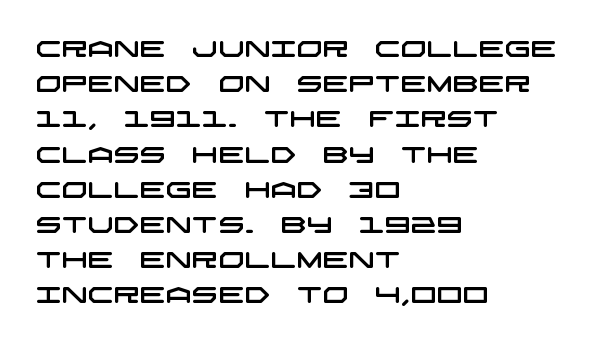
The image shows 23 px text type; set left-aligned, normal line spacing (1.53x), normal letter spacing, not underlined.
